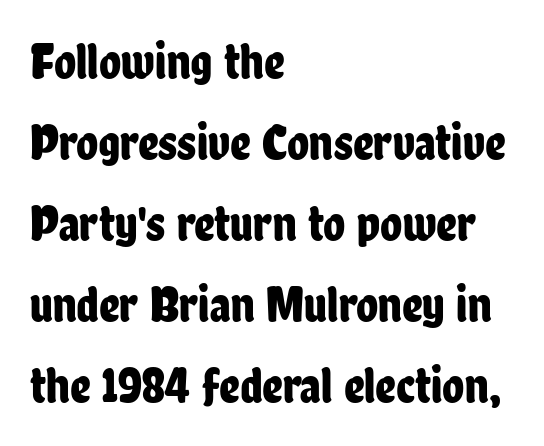
This rendering features lettering with no underline. There is no visible air inserted between adjacent glyphs. Vertically, the passage feels balanced, rows spaced as you'd expect. Note the varied advance widths — an 'i' is clearly narrower than an 'm'.
